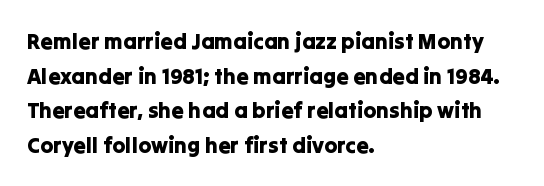
The setting favours the left margin, as ordinary paragraphs usually do. The letters stand straight up with perfectly vertical stems. Baseline-to-baseline distance is the conventional proportion of letter height. Beneath every word, the page is bare. Is the letter spacing exaggerated? No — it looks like the ordinary default.
